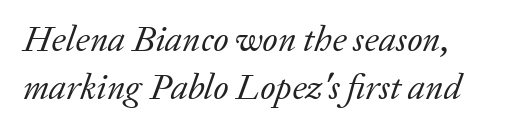
Yep, those are serifs on the letters. Descenders are the only things crossing below the line. Think of a printed novel: that variable character pitch is what you see here. The type is set solid horizontally, with unmodified tracking. The passage shown is not bold in any degree.
